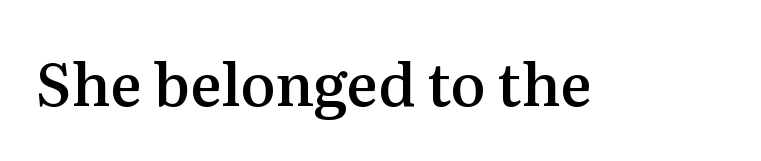
{"serif": "yes", "italic": "no", "bold": "semi", "weight": "semibold", "width": "normal", "stroke_contrast": "medium", "x_height": "medium", "monospaced": "no", "underline": "no", "letter_spacing": "normal", "letter_spacing_em": 0.0, "glyph_px": 59}
